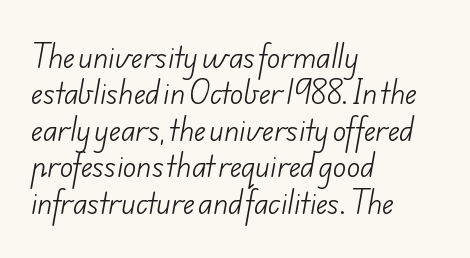
Q: Is the text bold? A: No.
Q: Is the typeface a serif or a sans-serif typeface? A: Sans-serif.
Q: Is the text underlined? A: No.
Q: How is the paragraph aligned? A: Left-aligned.
Q: Is the spacing between letters normal or unusually wide? A: Normal.
Q: Is the spacing between lines tight, normal or loose? A: Normal.
Q: Width (condensed, normal, or wide)? A: Normal.
Q: Stroke contrast? A: Low.
Q: x-height? A: Small.
Q: Monospaced? A: No.
